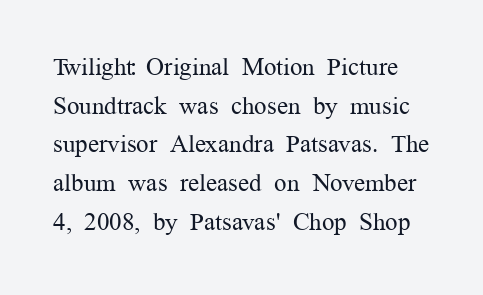
The image shows 25 px text type, upright; set normal line spacing (1.55x), normal letter spacing, not underlined.
